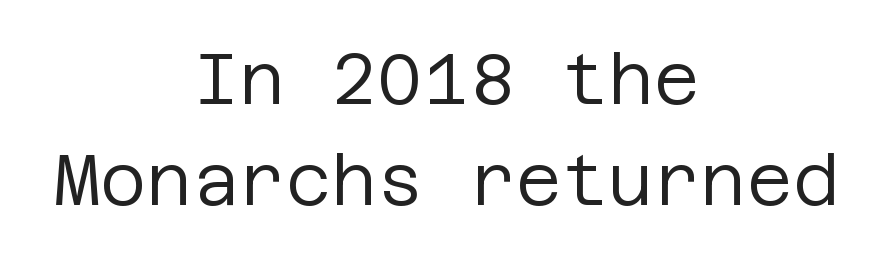
Quick note: not italic, upright. One-word summary of the alignment: center. Letter spacing: default. A normal amount of white space separates one row of letters from the next.
